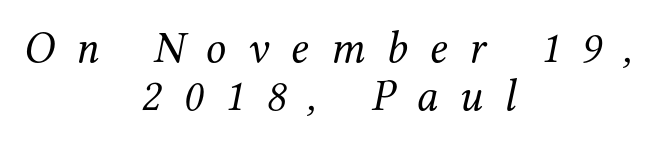
Are there feet on the stems? There are — it's a serif. Glyph-to-glyph distance is far greater than everyday printed text. A bare baseline throughout the passage. The axis of the letterforms is tilted away from vertical.
